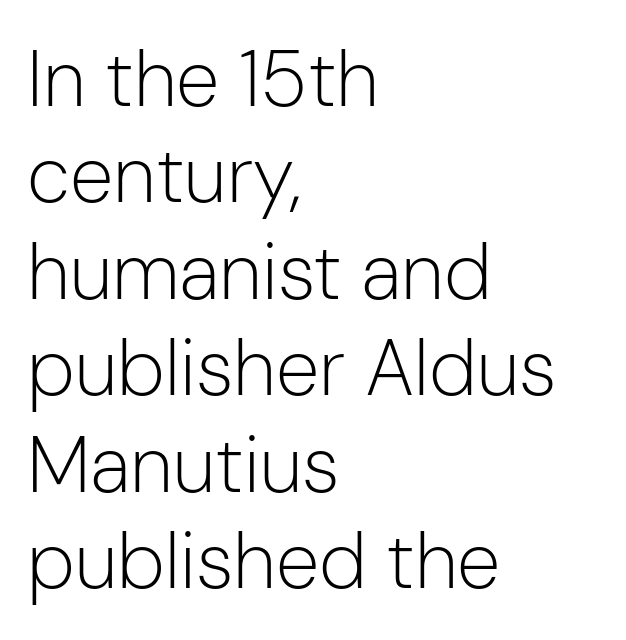
The image shows 79 px light sans-serif type, upright; set left-aligned, line spacing 1.22x, normal letter spacing, not underlined; low stroke contrast and a medium x-height.
